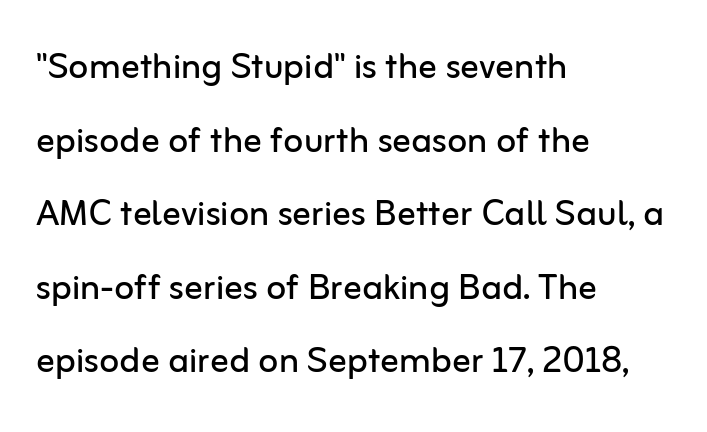
Q: Is the text bold? A: No.
Q: Is the text italic (slanted)? A: No, it is upright.
Q: Is the typeface a serif or a sans-serif typeface? A: Sans-serif.
Q: Is the text underlined? A: No.
Q: How is the paragraph aligned? A: Left-aligned.
Q: Is the spacing between letters normal or unusually wide? A: Normal.
Q: Is the spacing between lines tight, normal or loose? A: Normal.
Q: Width (condensed, normal, or wide)? A: Normal.
Q: Stroke contrast? A: Low.
Q: x-height? A: Medium.
Q: Monospaced? A: No.
